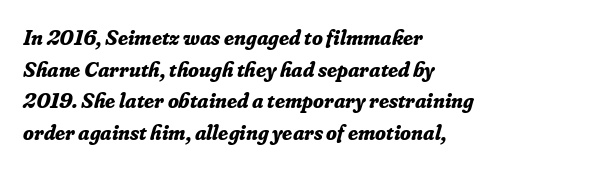
The image shows 22 px bold type, italic (leaning right); set left-aligned, normal line spacing (1.44x), normal letter spacing, not underlined.
